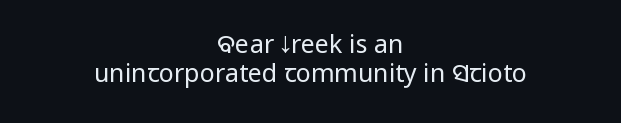
{"italic": "no", "bold": "no", "underline": "no", "align": "center", "line_spacing_ratio": 1.16, "letter_spacing": "normal", "letter_spacing_em": 0.0, "glyph_px": 25}
